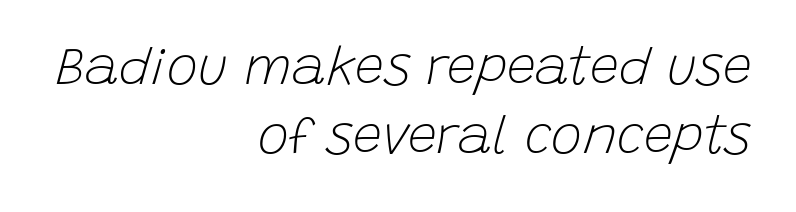
The image shows 52 px light type, italic (leaning right); set right-aligned, normal line spacing (1.32x), normal letter spacing, not underlined; low stroke contrast and a large x-height.
